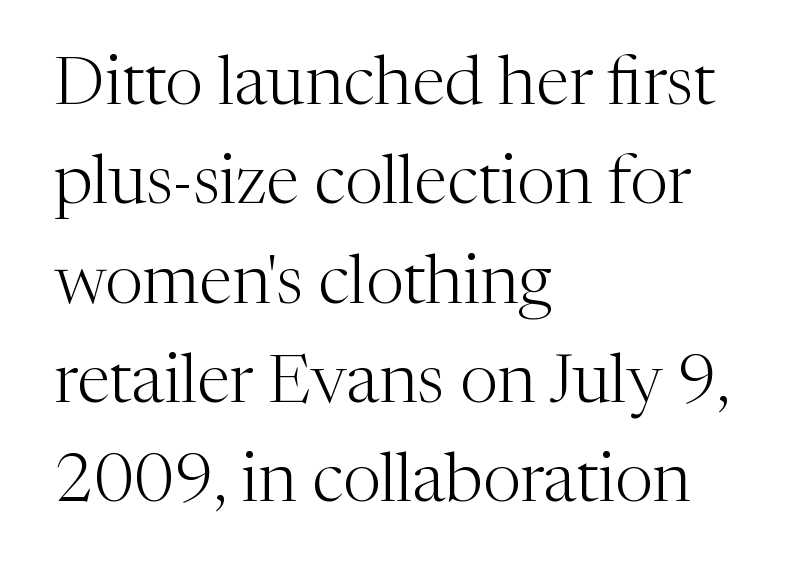
The image shows 68 px light serif type, upright; set left-aligned, normal line spacing (1.46x), normal letter spacing, not underlined; medium stroke contrast and a medium x-height.
